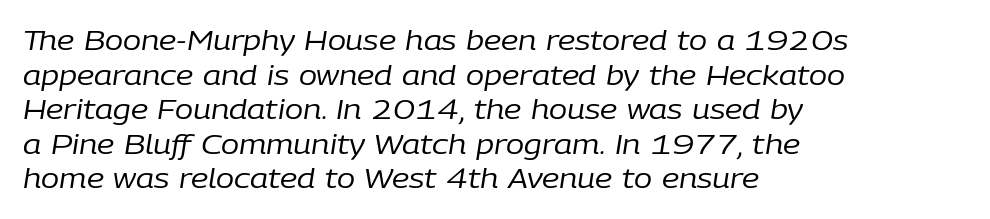
How would I describe the line gaps? Plain and ordinary. One-word summary of the alignment: left. A light-to-regular cut is what we see here. Observe the ordinary spacing: letters are neighbours, not strangers. Any mark beneath the type? The region is blank. The letters are slanted; this is an italic face.
